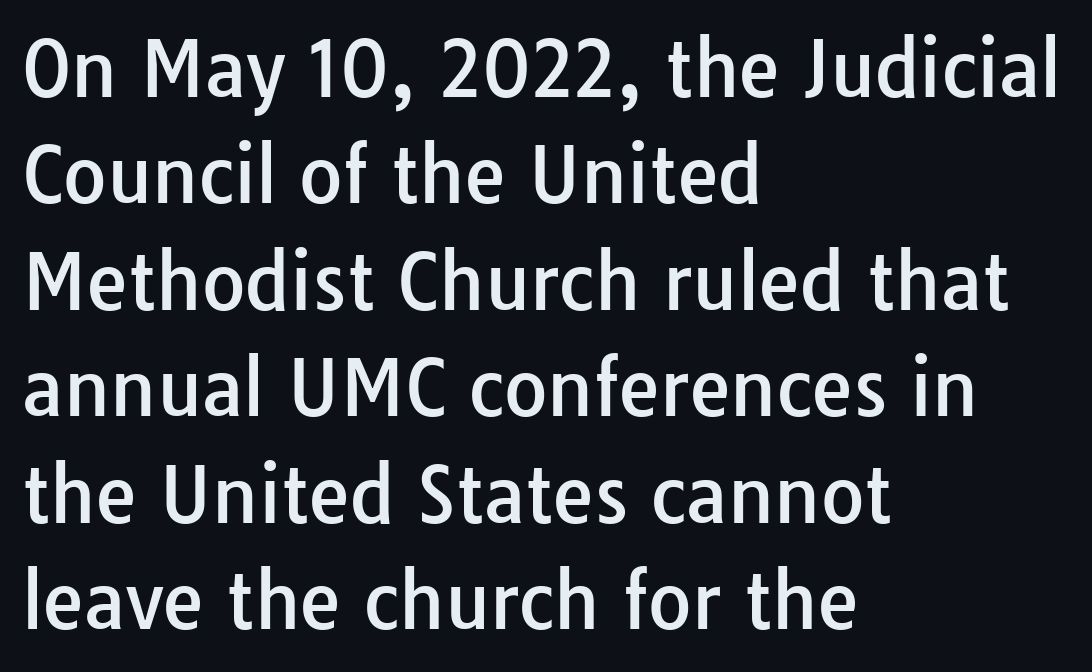
Q: Is the text italic (slanted)? A: No, it is upright.
Q: Is the typeface a serif or a sans-serif typeface? A: Sans-serif.
Q: Is the text underlined? A: No.
Q: How is the paragraph aligned? A: Left-aligned.
Q: Is the spacing between letters normal or unusually wide? A: Normal.
Q: Is the spacing between lines tight, normal or loose? A: Normal.
Q: Width (condensed, normal, or wide)? A: Normal.
Q: Stroke contrast? A: Low.
Q: x-height? A: Medium.
Q: Monospaced? A: No.
